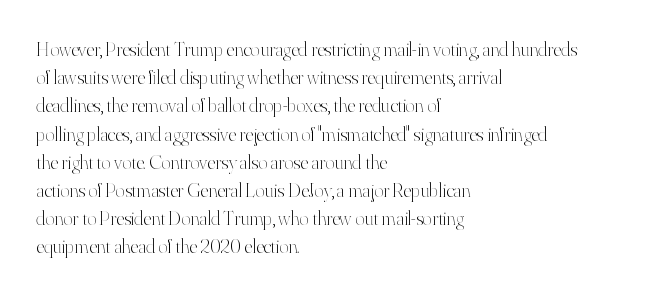
Q: Is the text bold? A: No.
Q: Is the text italic (slanted)? A: No, it is upright.
Q: Is the text underlined? A: No.
Q: How is the paragraph aligned? A: Left-aligned.
Q: Is the spacing between letters normal or unusually wide? A: Normal.
Q: Is the spacing between lines tight, normal or loose? A: Normal.
